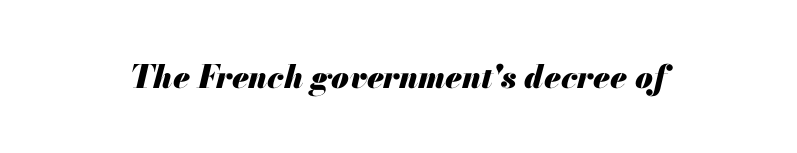
The image shows 32 px heavy type, italic (leaning right); set normal letter spacing, not underlined; medium stroke contrast and a small x-height.
